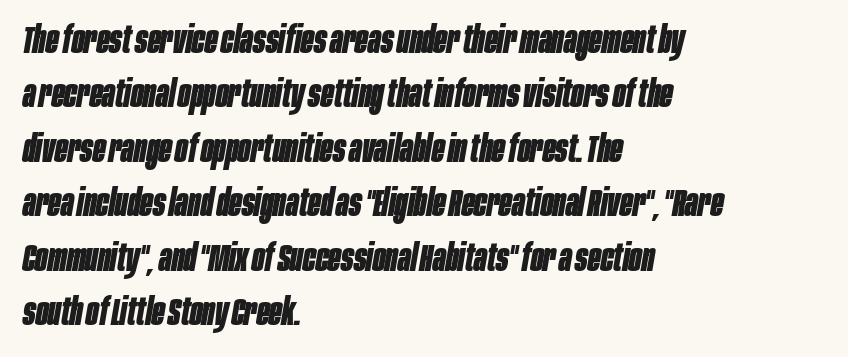
Q: Is the text bold? A: Yes.
Q: Is the text italic (slanted)? A: Yes, it leans right by about 10 degrees.
Q: Is the text underlined? A: No.
Q: How is the paragraph aligned? A: Left-aligned.
Q: Is the spacing between letters normal or unusually wide? A: Normal.
Q: Is the spacing between lines tight, normal or loose? A: Normal.
Q: Width (condensed, normal, or wide)? A: Condensed.
Q: Stroke contrast? A: Low.
Q: x-height? A: Large.
Q: Monospaced? A: No.
